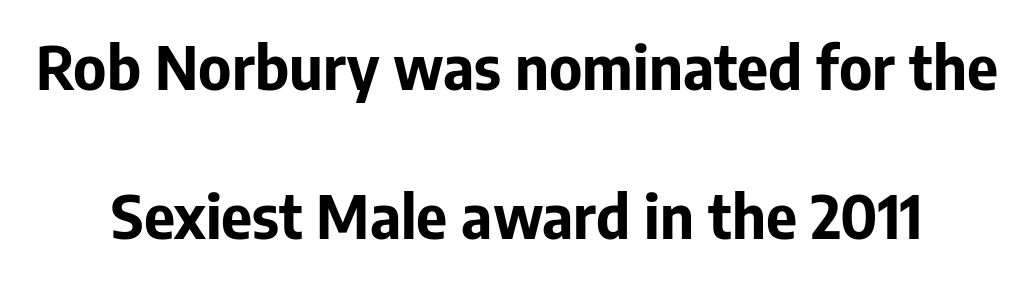
Q: Is the text bold? A: Yes.
Q: Is the text italic (slanted)? A: No, it is upright.
Q: Is the typeface a serif or a sans-serif typeface? A: Sans-serif.
Q: Is the text underlined? A: No.
Q: Is the spacing between letters normal or unusually wide? A: Normal.
Q: Is the spacing between lines tight, normal or loose? A: Loose.
Q: Width (condensed, normal, or wide)? A: Normal.
Q: Stroke contrast? A: Low.
Q: x-height? A: Medium.
Q: Monospaced? A: No.
